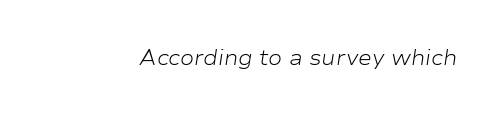
Rendered with sloped, italic letterforms. Letter spacing: default. Caption: face not bold, strokes unweighted. The specimen omits any rule beneath the text block's lines.
